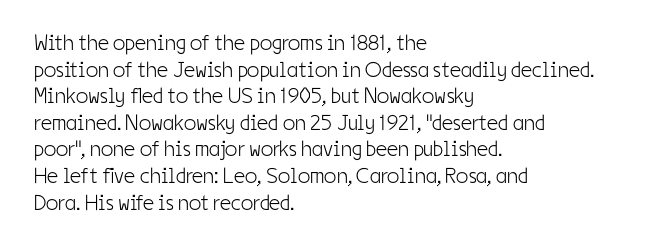
The face used here is rendered with its standard letterfit. The rag falls on the right side of this text block. The typeface has the unassuming heft of standard copy or less. Italic: no, the glyphs are upright roman.
